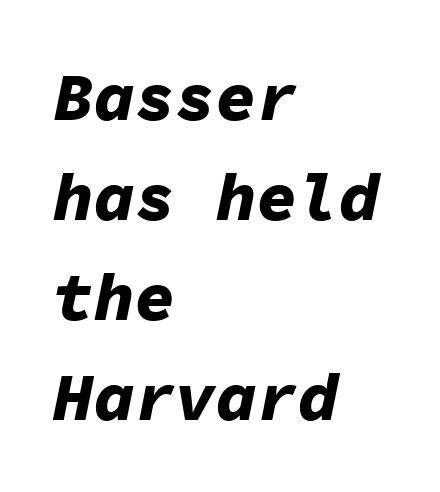
Q: Is the text bold? A: Yes.
Q: Is the text italic (slanted)? A: Yes, it leans right by about 11 degrees.
Q: Is the text underlined? A: No.
Q: How is the paragraph aligned? A: Left-aligned.
Q: Is the spacing between letters normal or unusually wide? A: Normal.
Q: Is the spacing between lines tight, normal or loose? A: Normal.
Q: Width (condensed, normal, or wide)? A: Normal.
Q: Stroke contrast? A: Low.
Q: x-height? A: Medium.
Q: Monospaced? A: Yes.
